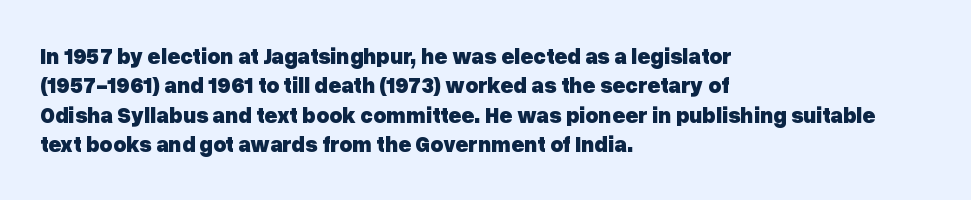
{"italic": "no", "bold": "yes", "underline": "no", "align": "left", "line_spacing": "normal", "line_spacing_ratio": 1.34, "letter_spacing": "normal", "letter_spacing_em": 0.0, "glyph_px": 22}
